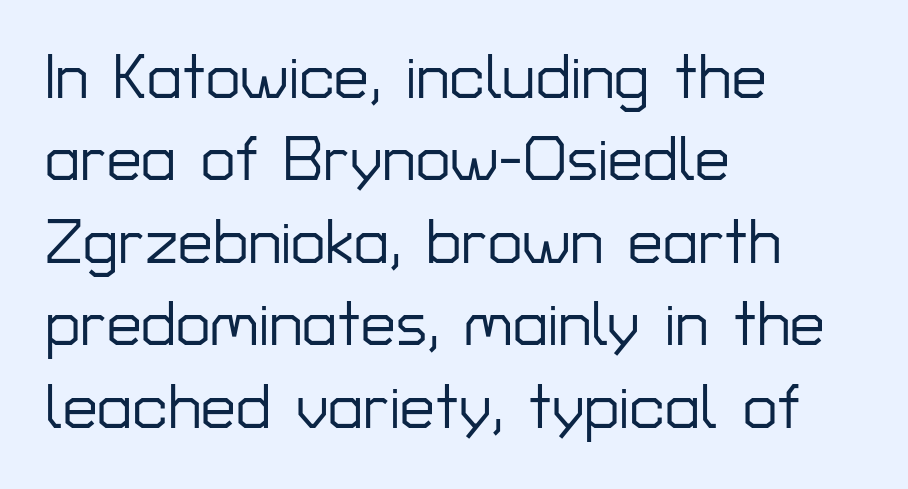
The image shows 62 px sans-serif type, upright; set left-aligned, normal line spacing (1.33x), normal letter spacing, not underlined; low stroke contrast and a medium x-height.
